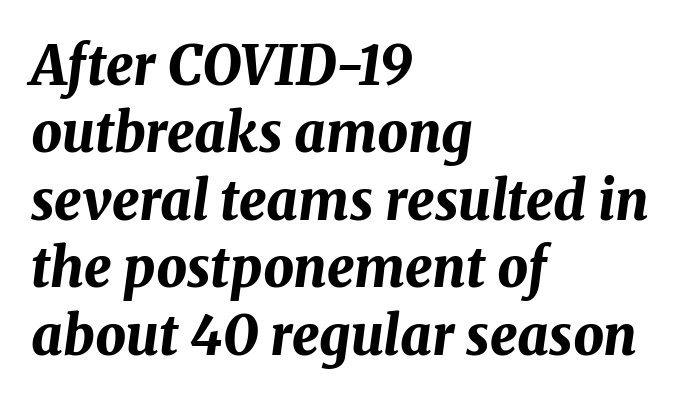
Heavy-handed strokes throughout: this text is bold. Do the characters align in a grid? No, the font is proportional. This sample uses plain, unmodified letter spacing. Normally led — the rows are evenly, conventionally spaced. Plain, unruled lines of type.
